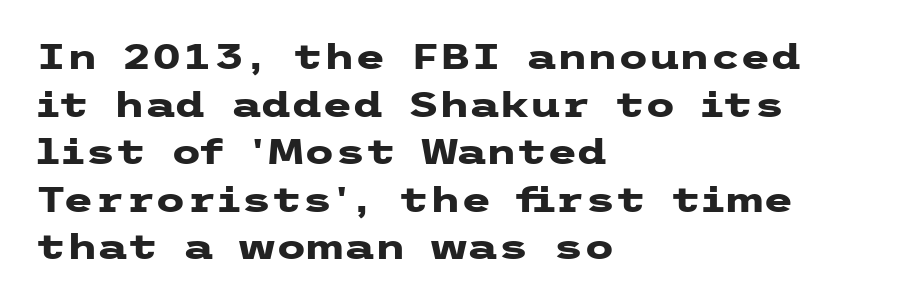
Stroke terminals: plain, sans-serif. The letters are bold, with thick, heavy strokes. How would I describe the line gaps? Plain and ordinary. Unlike italic type, these characters show no tilt at all. Descenders hang freely into open space.
